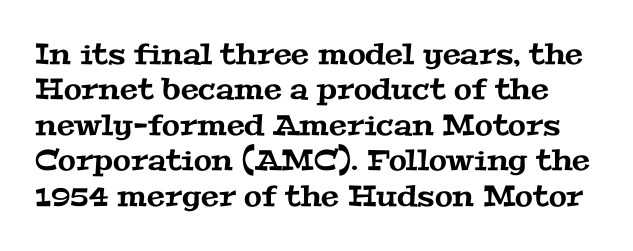
The passage shown is not underscored anywhere. Each letter keeps its own natural width here, so spacing adapts to shape. This sample uses a serif face. The letterforms sit shoulder to shoulder at normal distance.
